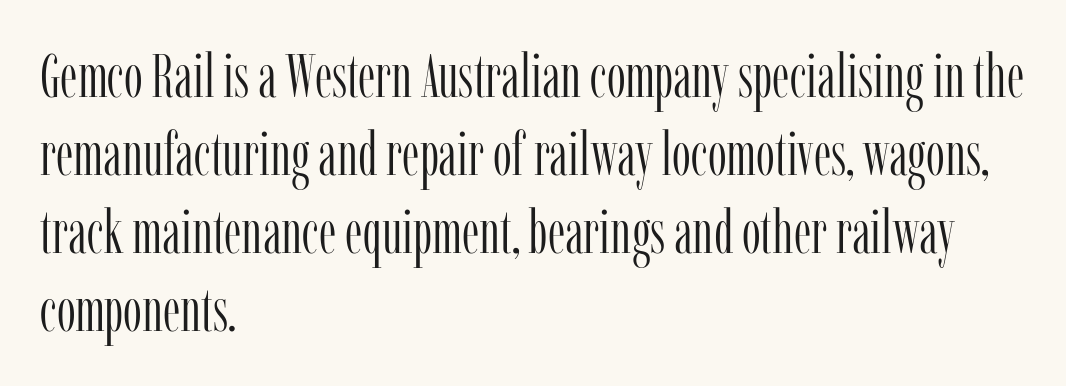
The image shows 60 px light, condensed serif type, upright; set left-aligned, normal line spacing (1.3x), normal letter spacing, not underlined; low stroke contrast and a medium x-height.
